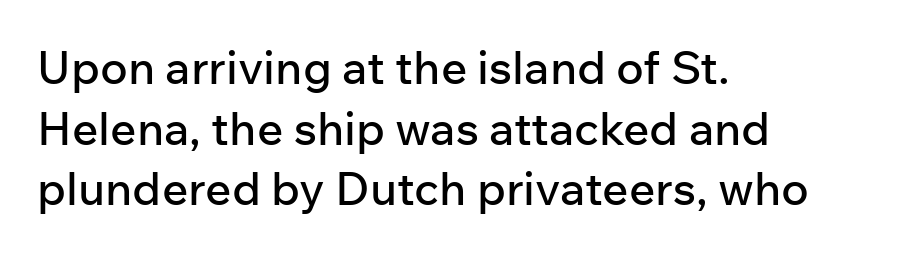
In terms of letterspacing, this is plain default setting. Horizontal bands of white between lines are of average thickness. This sample has the flowing, uneven cadence of proportional lettering. Glance below the letters and you will spot only blank space.
